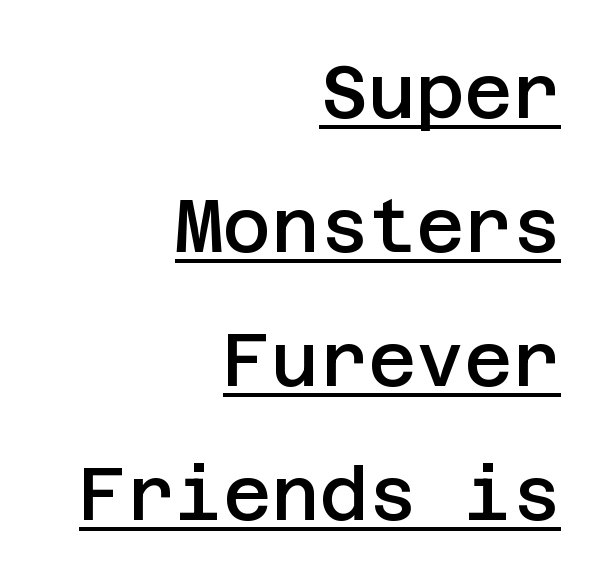
Q: Is the text bold? A: Semi-bold.
Q: Is the text italic (slanted)? A: No, it is upright.
Q: Is the typeface a serif or a sans-serif typeface? A: Sans-serif.
Q: Is the text underlined? A: Yes.
Q: How is the paragraph aligned? A: Right-aligned.
Q: Is the spacing between letters normal or unusually wide? A: Normal.
Q: Width (condensed, normal, or wide)? A: Normal.
Q: Stroke contrast? A: Low.
Q: x-height? A: Large.
